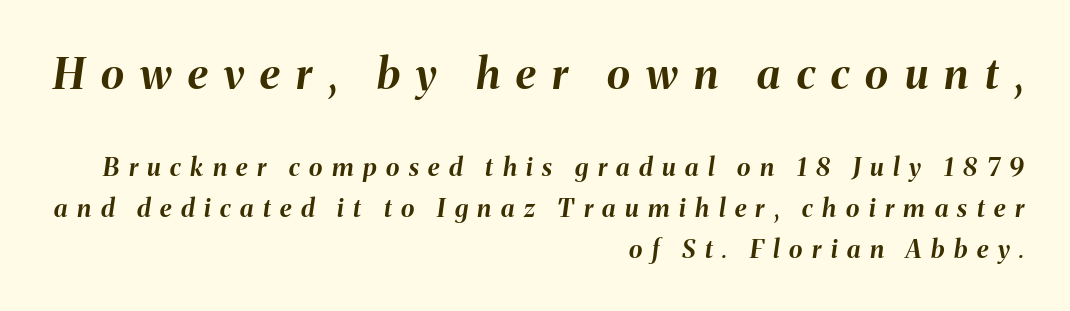
Q: Is the text bold? A: Yes.
Q: Is the text italic (slanted)? A: Yes, it leans right by about 8 degrees.
Q: Is the text underlined? A: No.
Q: How is the paragraph aligned? A: Right-aligned.
Q: Is the spacing between letters normal or unusually wide? A: Unusually wide.
Q: Is the spacing between lines tight, normal or loose? A: Normal.
Q: Which block of text is set in a larger size, the first (top) or the second (bottom)? A: The first (top) one.
Q: Width (condensed, normal, or wide)? A: Normal.
Q: Stroke contrast? A: Medium.
Q: x-height? A: Medium.
Q: Monospaced? A: No.
